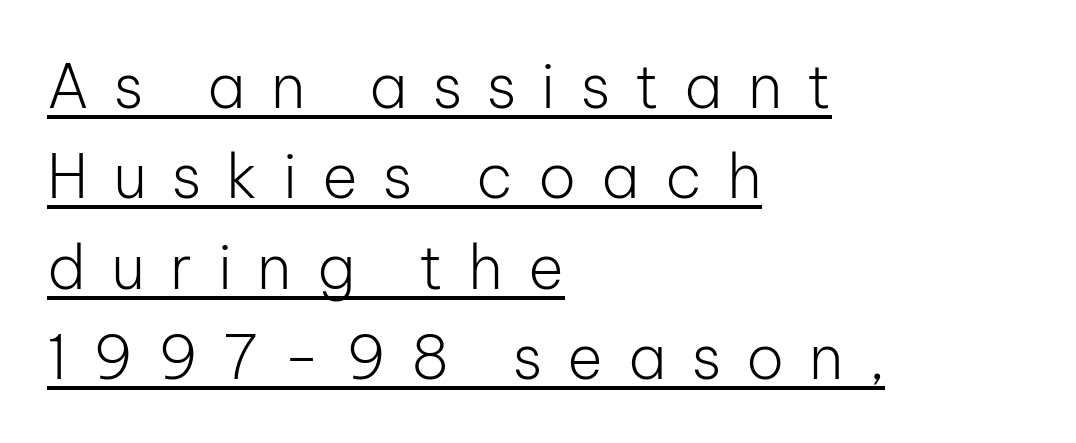
The line-height multiplier appears to be the usual default. The face looks like a standard text weight, possibly lighter. The rendering uses natural spacing where letterforms have individual widths. The lettering stays uniformly vertical, giving the passage a roman look.
